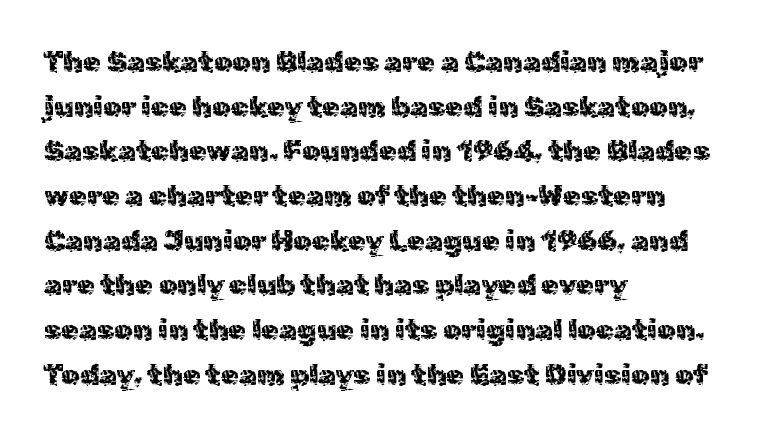
{"serif": "no", "italic": "no", "bold": "no", "weight": "regular", "width": "normal", "x_height": "medium", "monospaced": "no", "underline": "no", "align": "left", "line_spacing": "normal", "line_spacing_ratio": 1.54, "letter_spacing": "normal", "letter_spacing_em": 0.0, "glyph_px": 29}
